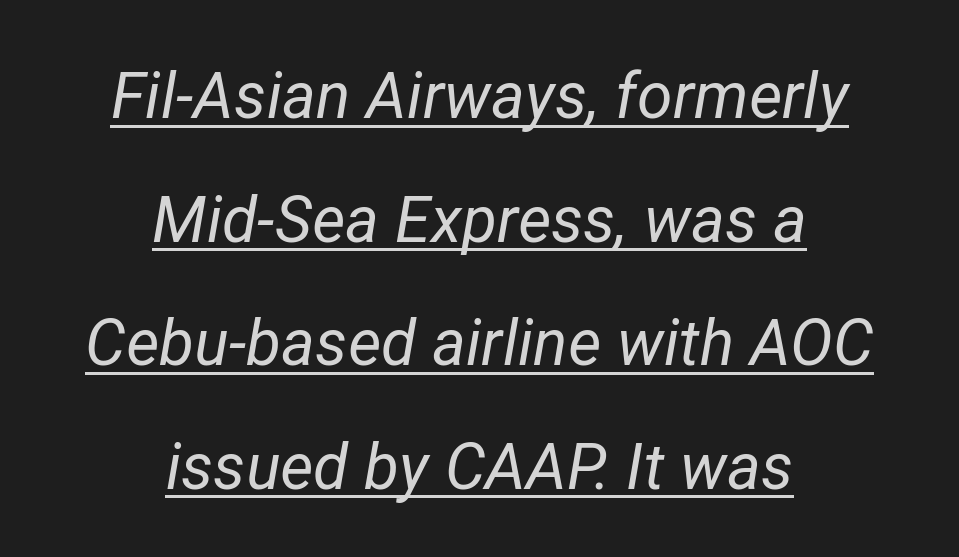
Q: Is the text bold? A: No.
Q: Is the text italic (slanted)? A: Yes, it leans right by about 12 degrees.
Q: Is the text underlined? A: Yes.
Q: How is the paragraph aligned? A: Centered.
Q: Is the spacing between letters normal or unusually wide? A: Normal.
Q: Is the spacing between lines tight, normal or loose? A: Loose.
Q: Width (condensed, normal, or wide)? A: Normal.
Q: Stroke contrast? A: Low.
Q: x-height? A: Medium.
Q: Monospaced? A: No.
